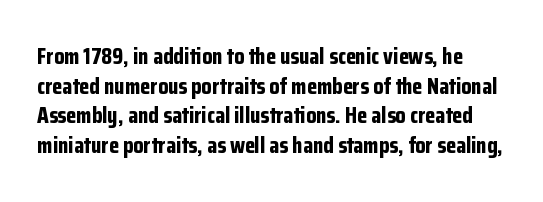
{"italic": "no", "bold": "yes", "underline": "no", "line_spacing": "normal", "line_spacing_ratio": 1.29, "letter_spacing": "normal", "letter_spacing_em": 0.0, "glyph_px": 23}
